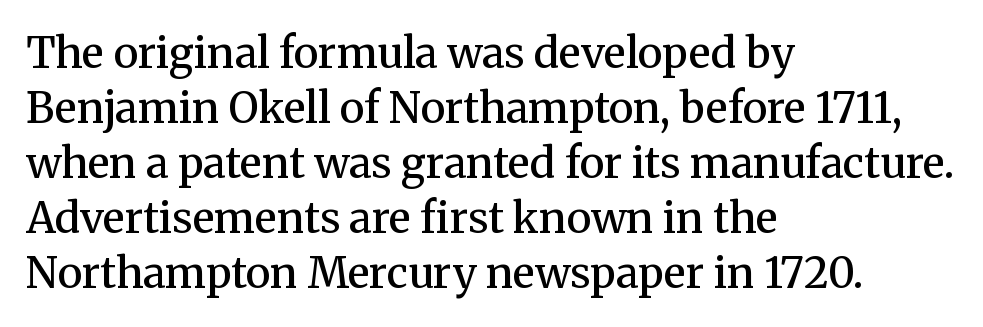
The line-height multiplier appears to be the usual default. Letterform terminals end in serifs throughout the passage. A student would call this left alignment; a typographer would say flush left, rag right. The glyphs are unaccompanied by any horizontal stroke below them. Summary of weight: moderately heavy, a semibold.
